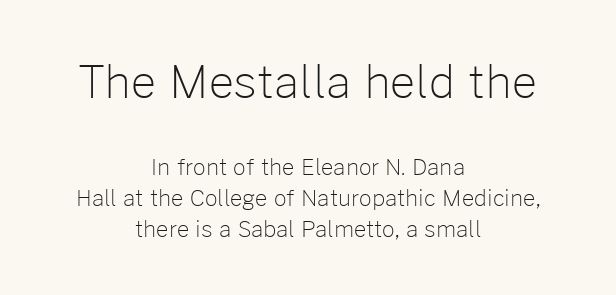
The image shows 45 px light sans-serif type, upright; set centered, normal line spacing (1.4x), normal letter spacing, not underlined; the first (top) block is 2.05x larger; low stroke contrast and a medium x-height.
